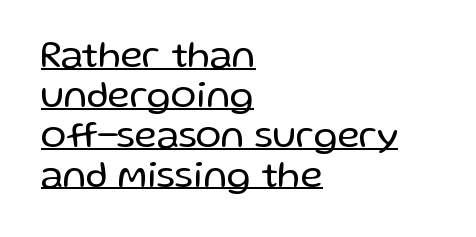
Q: Is the text bold? A: No.
Q: Is the text italic (slanted)? A: No, it is upright.
Q: Is the typeface a serif or a sans-serif typeface? A: Sans-serif.
Q: Is the text underlined? A: Yes.
Q: How is the paragraph aligned? A: Left-aligned.
Q: Is the spacing between letters normal or unusually wide? A: Normal.
Q: Is the spacing between lines tight, normal or loose? A: Tight.
Q: Width (condensed, normal, or wide)? A: Normal.
Q: Stroke contrast? A: Low.
Q: x-height? A: Medium.
Q: Monospaced? A: No.
